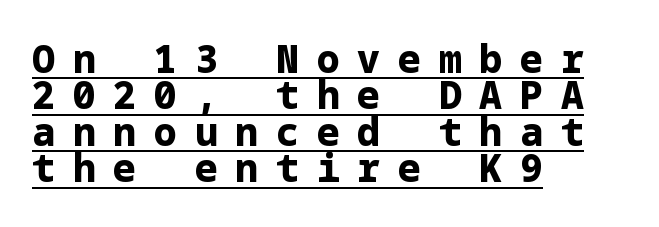
The image shows 38 px bold sans-serif type, upright; set left-aligned, tight line spacing (0.96x), unusually wide letter spacing (+0.47 em), underlined; low stroke contrast and a medium x-height.
